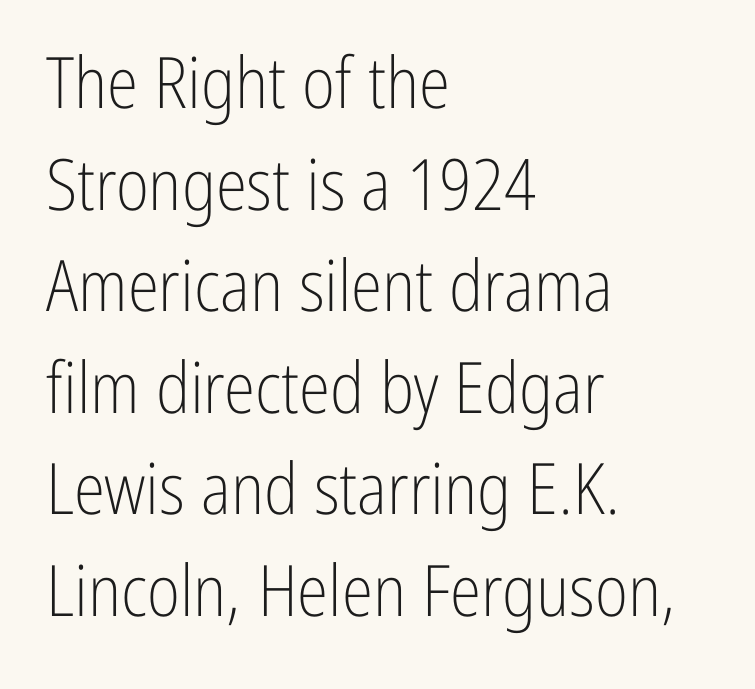
The rendering uses a moderate line-height, typical for paragraphs. The horizontal fit of the characters is conventional and even. The typeface has the unassuming heft of standard copy or less. The letters advance in unequal steps, a hallmark of proportional type. The baseline area is clear.
